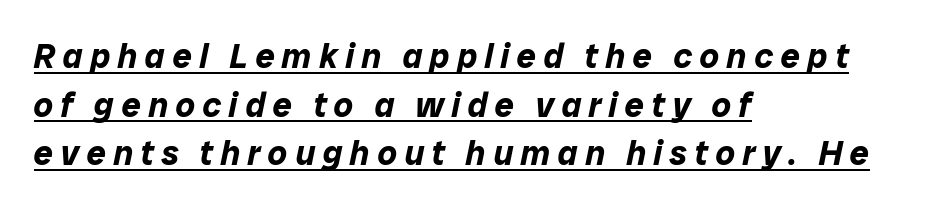
Q: Is the text bold? A: Yes.
Q: Is the text italic (slanted)? A: Yes, it leans right by about 12 degrees.
Q: Is the text underlined? A: Yes.
Q: How is the paragraph aligned? A: Left-aligned.
Q: Is the spacing between letters normal or unusually wide? A: Unusually wide.
Q: Is the spacing between lines tight, normal or loose? A: Normal.
Q: Width (condensed, normal, or wide)? A: Normal.
Q: Stroke contrast? A: Low.
Q: x-height? A: Medium.
Q: Monospaced? A: No.
